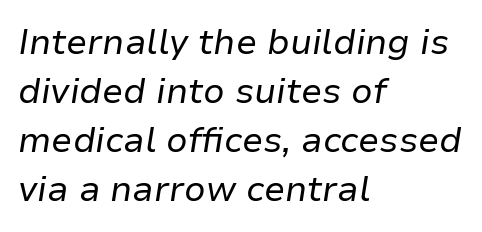
Summary of vertical rhythm: regular, with standard interline spacing. Is the type slanted? Yes — the strokes lean at a clear angle. Is the block centered? No — it sits flush against the left margin. Only glyphs here, with clear space below each row.
